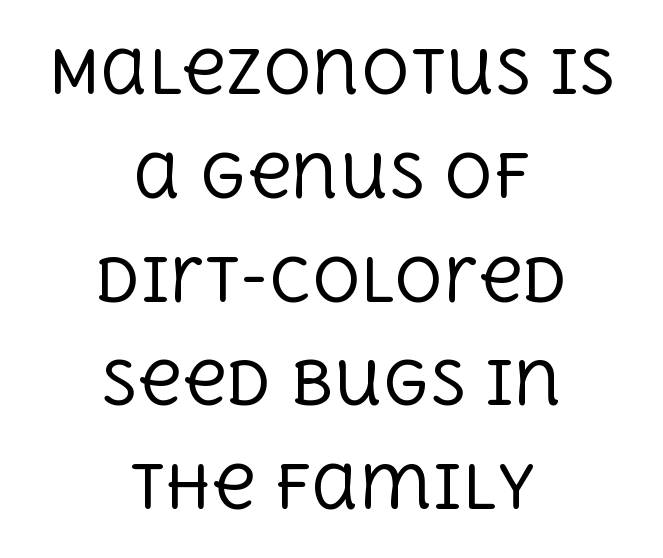
A typesetter would label this face a serif. Varying glyph widths throughout — classic text-font behaviour. Is the stroke heavy? The answer is a plain regular-or-lighter. Underlining? Definitely not there.
